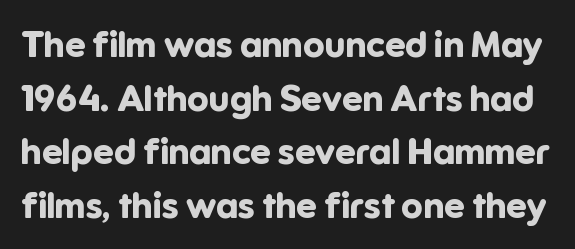
{"serif": "no", "italic": "no", "bold": "yes", "weight": "bold", "width": "normal", "stroke_contrast": "low", "x_height": "medium", "monospaced": "no", "underline": "no", "line_spacing": "normal", "line_spacing_ratio": 1.49, "letter_spacing": "normal", "letter_spacing_em": 0.0, "glyph_px": 36}
